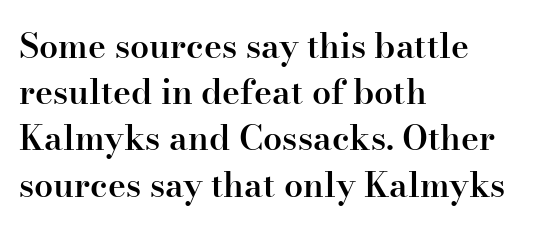
{"serif": "yes", "italic": "no", "bold": "semi", "weight": "semibold", "width": "normal", "stroke_contrast": "high", "x_height": "small", "monospaced": "no", "underline": "no", "align": "left", "line_spacing": "normal", "line_spacing_ratio": 1.36, "letter_spacing": "normal", "letter_spacing_em": 0.0, "glyph_px": 34}
